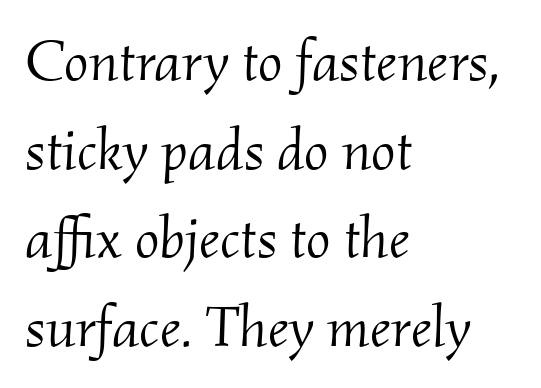
Q: Is the text bold? A: No.
Q: Is the text italic (slanted)? A: Yes, it leans right by about 2 degrees.
Q: Is the typeface a serif or a sans-serif typeface? A: Serif.
Q: Is the text underlined? A: No.
Q: How is the paragraph aligned? A: Left-aligned.
Q: Is the spacing between letters normal or unusually wide? A: Normal.
Q: Is the spacing between lines tight, normal or loose? A: Normal.
Q: Width (condensed, normal, or wide)? A: Normal.
Q: Stroke contrast? A: Medium.
Q: x-height? A: Small.
Q: Monospaced? A: No.
